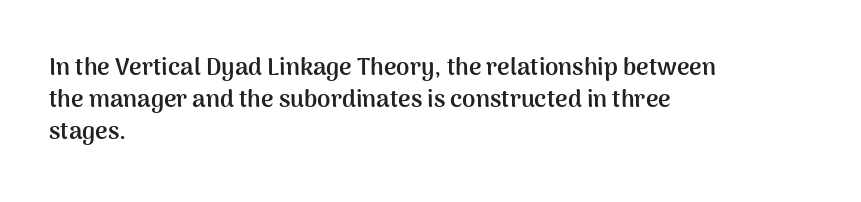
How are the letters spaced? Ordinarily, with no added tracking. Left-aligned paragraph, ragged on the right. The rows are spaced the way most documents space them. The glyphs are unaccompanied by any horizontal stroke below them. Weight check: bold — yes, fully. Ordinary non-slanted type is in use.
